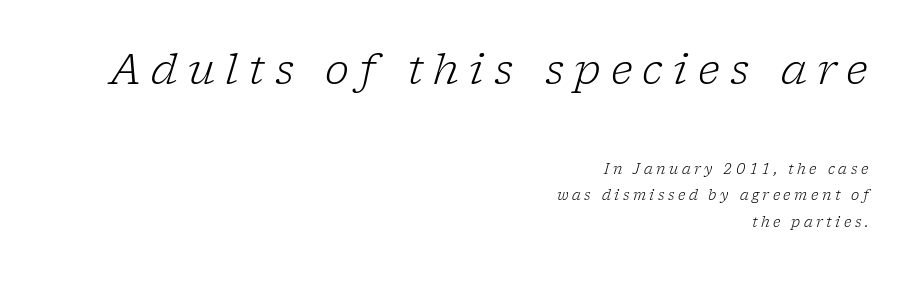
Display-style spreading of the glyphs; the letterfit is very open. Summary of vertical rhythm: relaxed, with wide interline spacing. The weight would be labelled regular, book, light, or lighter still. The rendering uses natural spacing where letterforms have individual widths.
